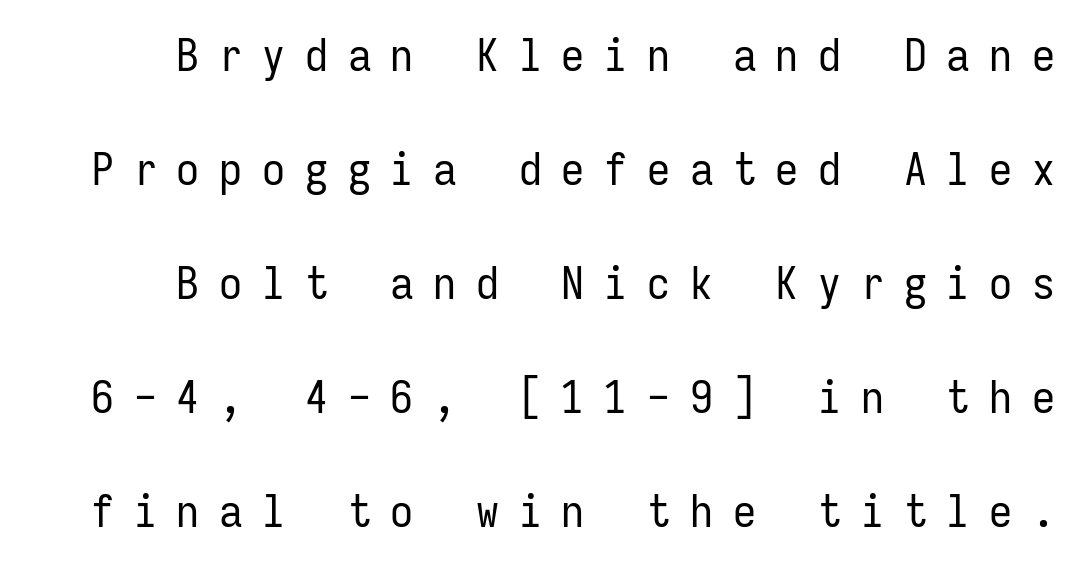
{"serif": "no", "italic": "no", "bold": "no", "weight": "regular", "width": "condensed", "stroke_contrast": "low", "x_height": "medium", "monospaced": "yes", "underline": "no", "line_spacing": "loose", "line_spacing_ratio": 2.48, "letter_spacing": "wide", "letter_spacing_em": 0.43, "glyph_px": 46}
